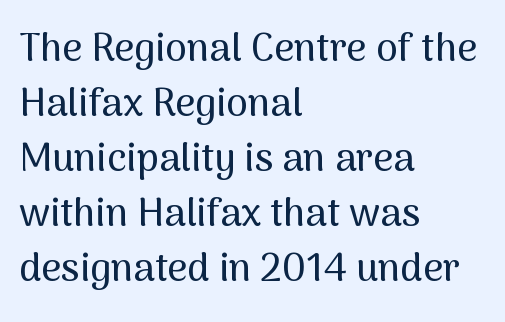
{"serif": "no", "italic": "no", "width": "normal", "stroke_contrast": "medium", "x_height": "medium", "monospaced": "no", "underline": "no", "align": "left", "line_spacing": "normal", "line_spacing_ratio": 1.41, "letter_spacing": "normal", "letter_spacing_em": 0.0, "glyph_px": 39}
